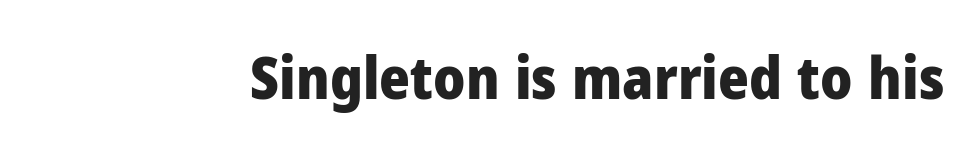
In terms of posture, this sample is upright. Typesetter's note: full bold, strokes at maximum text heaviness. Each word holds together tightly as a unit, with standard inter-letter gaps. The zone under the glyphs is completely vacant.
